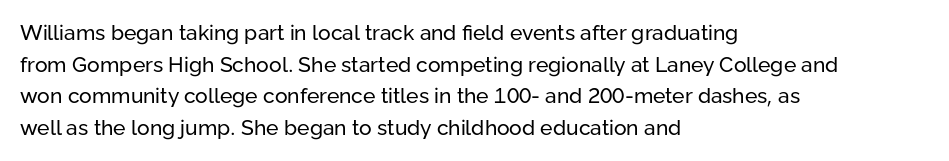
{"italic": "no", "bold": "no", "underline": "no", "align": "left", "line_spacing": "normal", "line_spacing_ratio": 1.51, "letter_spacing": "normal", "letter_spacing_em": 0.0, "glyph_px": 21}
